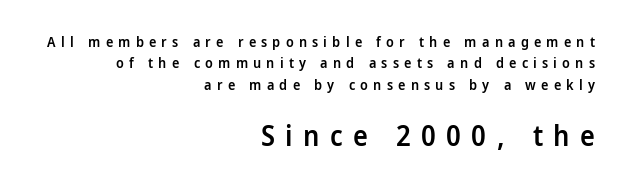
The image shows 28 px semibold sans-serif type, upright; set right-aligned, normal line spacing (1.53x), unusually wide letter spacing (+0.37 em), not underlined; the second (bottom) block is 2.0x larger; low stroke contrast and a medium x-height.
